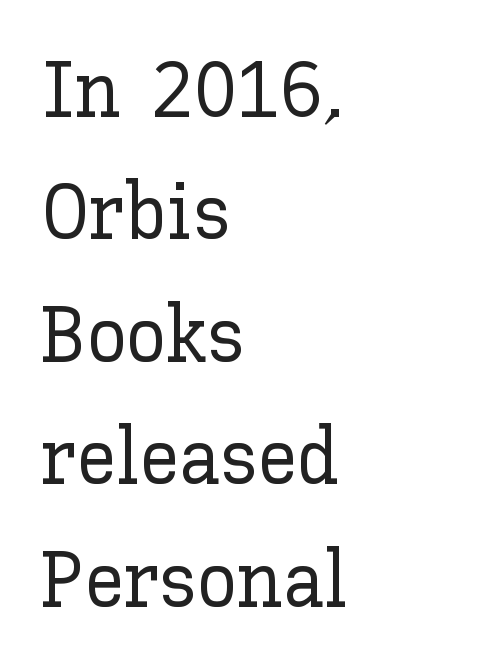
Vertical spacing — default. The rendering anchors every line to the left-hand side. Varying glyph widths throughout — classic text-font behaviour. The zone under the glyphs is completely vacant.
